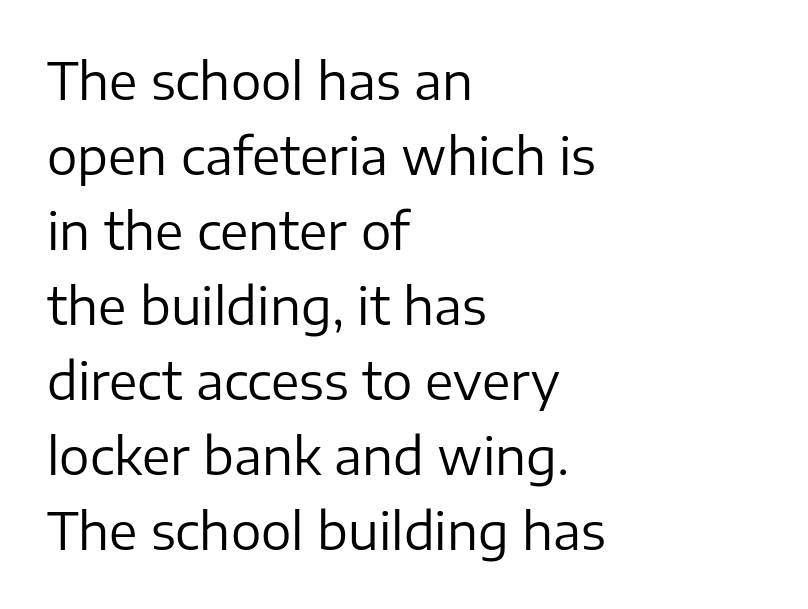
The image shows 51 px regular-weight sans-serif type, upright; set left-aligned, normal line spacing (1.47x), normal letter spacing, not underlined; low stroke contrast and a medium x-height.
